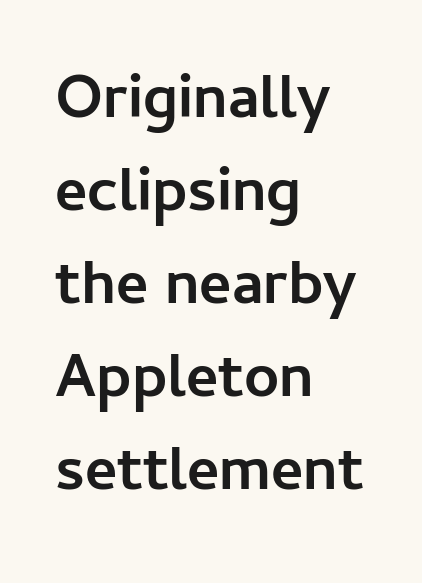
{"serif": "no", "italic": "no", "bold": "yes", "weight": "semibold", "width": "normal", "stroke_contrast": "low", "x_height": "medium", "monospaced": "no", "underline": "no", "align": "left", "line_spacing": "normal", "line_spacing_ratio": 1.5, "letter_spacing": "normal", "letter_spacing_em": 0.0, "glyph_px": 62}
